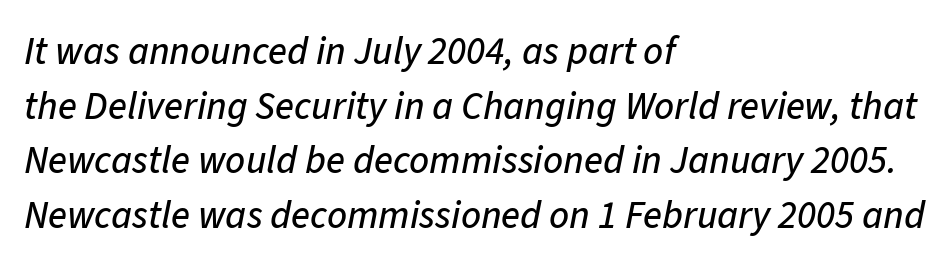
{"italic": "yes", "lean": "right", "slant_degrees": 11, "width": "normal", "stroke_contrast": "low", "x_height": "medium", "monospaced": "no", "underline": "no", "align": "left", "line_spacing": "normal", "line_spacing_ratio": 1.4, "letter_spacing": "normal", "letter_spacing_em": 0.0, "glyph_px": 39}
